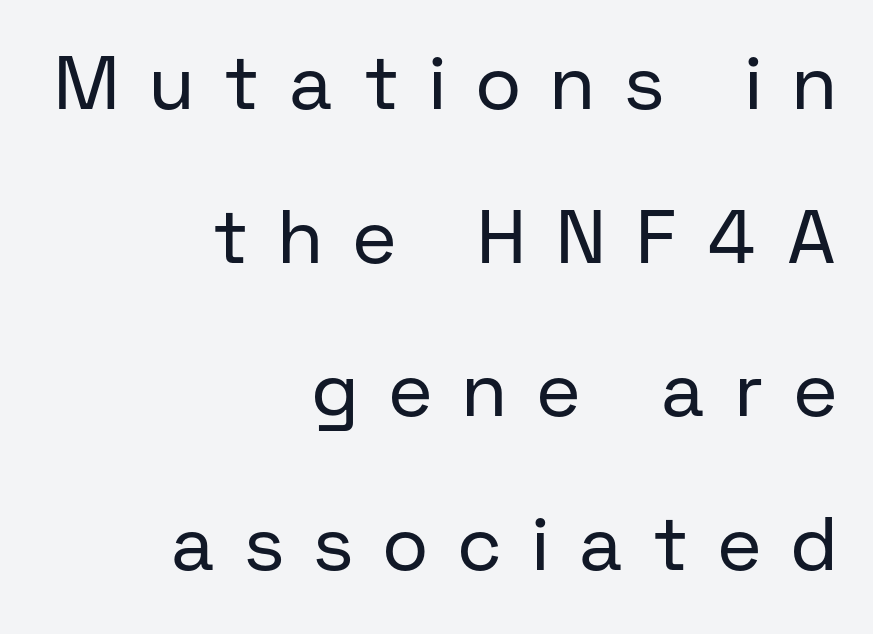
Q: Is the text bold? A: No.
Q: Is the text italic (slanted)? A: No, it is upright.
Q: Is the typeface a serif or a sans-serif typeface? A: Sans-serif.
Q: Is the text underlined? A: No.
Q: How is the paragraph aligned? A: Right-aligned.
Q: Is the spacing between letters normal or unusually wide? A: Unusually wide.
Q: Is the spacing between lines tight, normal or loose? A: Loose.
Q: Width (condensed, normal, or wide)? A: Normal.
Q: Stroke contrast? A: Low.
Q: x-height? A: Medium.
Q: Monospaced? A: No.
